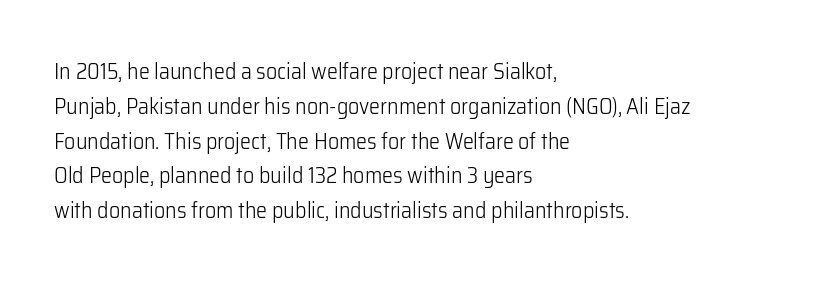
{"italic": "no", "bold": "no", "underline": "no", "align": "left", "line_spacing": "normal", "line_spacing_ratio": 1.58, "letter_spacing": "normal", "letter_spacing_em": 0.0, "glyph_px": 22}
